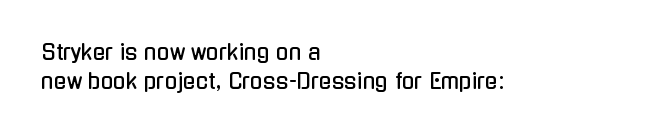
The image shows 21 px text type, upright; set left-aligned, normal line spacing (1.39x), normal letter spacing, not underlined.
